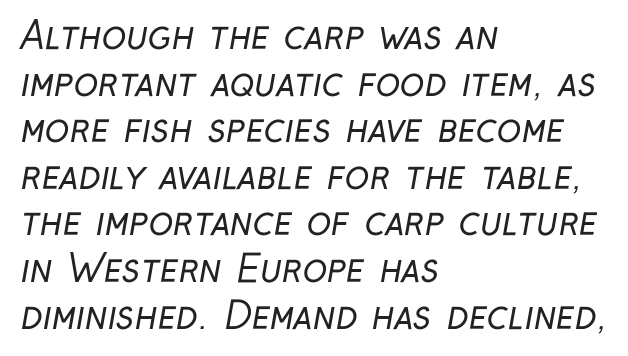
Leading: standard. If you drew a ruler down the left edge, every line would touch it. Do the characters align in a grid? No, the font is proportional. Typographically, this falls in the sans-serif category. A typesetter would call this zero additional tracking. Ink coverage per letter is moderate at most.
